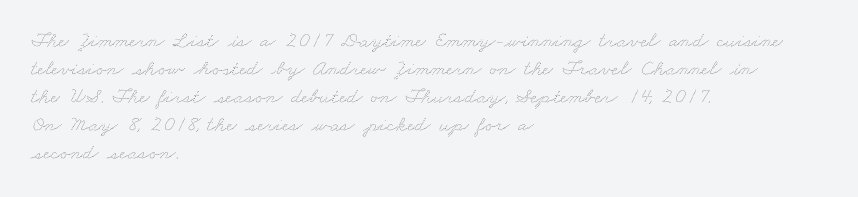
Standard letterfit; no display-style spreading of the glyphs. The leading is moderate, giving the passage an even texture. Rule under the text: the space is simply empty. Alignment: flush left. Weight class: somewhere from thin through regular.
